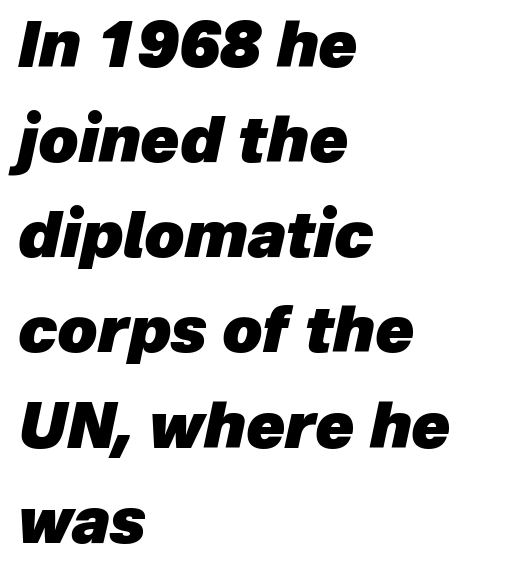
Q: Is the text bold? A: Yes.
Q: Is the text italic (slanted)? A: Yes, it leans right by about 12 degrees.
Q: Is the text underlined? A: No.
Q: How is the paragraph aligned? A: Left-aligned.
Q: Is the spacing between letters normal or unusually wide? A: Normal.
Q: Is the spacing between lines tight, normal or loose? A: Normal.
Q: Width (condensed, normal, or wide)? A: Normal.
Q: Stroke contrast? A: Low.
Q: x-height? A: Medium.
Q: Monospaced? A: No.
